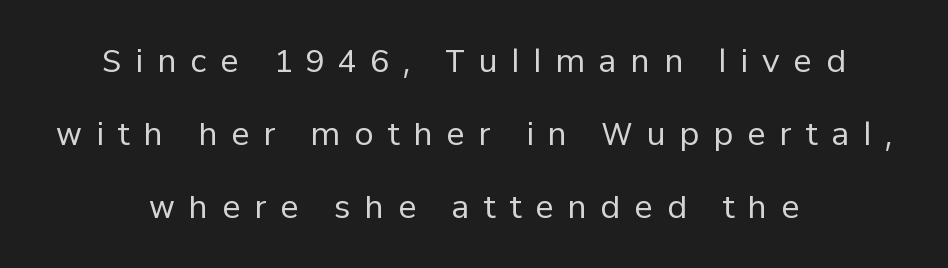
Q: Is the text bold? A: No.
Q: Is the text italic (slanted)? A: No, it is upright.
Q: Is the typeface a serif or a sans-serif typeface? A: Sans-serif.
Q: Is the text underlined? A: No.
Q: How is the paragraph aligned? A: Centered.
Q: Is the spacing between letters normal or unusually wide? A: Unusually wide.
Q: Is the spacing between lines tight, normal or loose? A: Loose.
Q: Width (condensed, normal, or wide)? A: Normal.
Q: Stroke contrast? A: Low.
Q: x-height? A: Medium.
Q: Monospaced? A: No.
